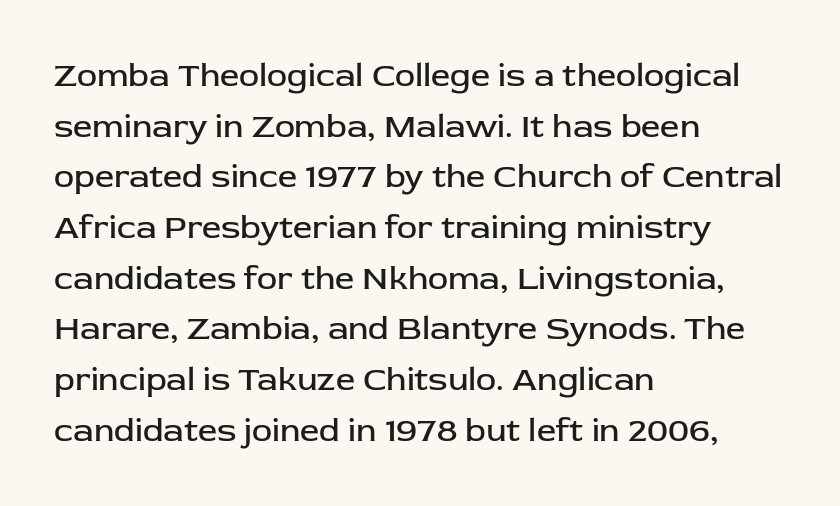
The image shows 34 px regular-weight sans-serif type, upright; set left-aligned, normal line spacing (1.49x), normal letter spacing, not underlined; low stroke contrast and a medium x-height.
